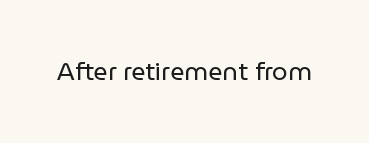
The image shows 25 px text type, upright; set normal letter spacing, not underlined.
